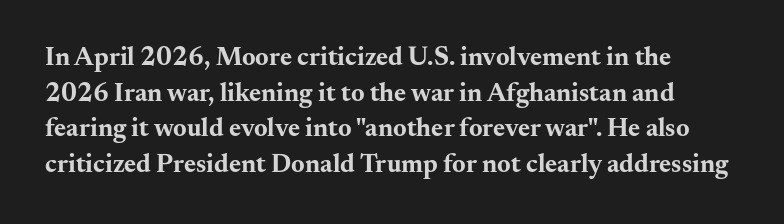
The image shows 26 px bold type, upright; set normal line spacing (1.37x), normal letter spacing, not underlined.
